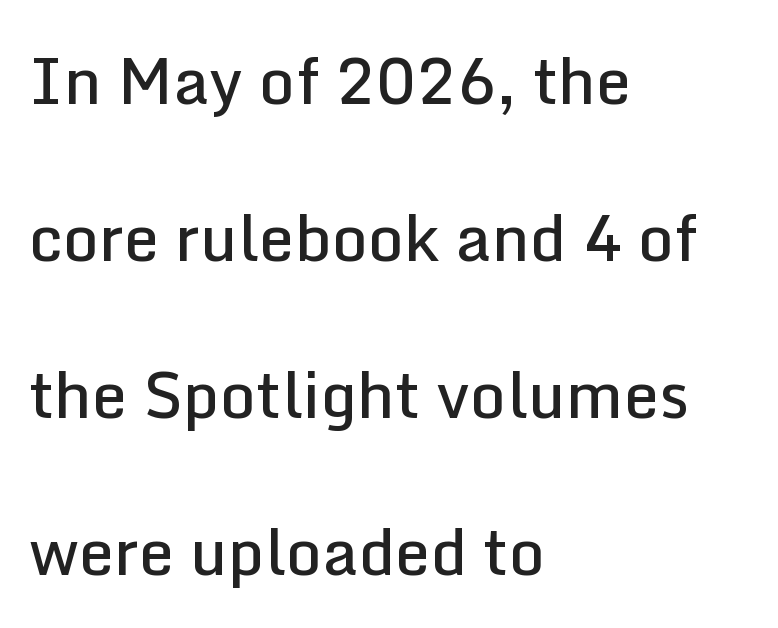
{"serif": "no", "italic": "no", "bold": "semi", "weight": "semibold", "width": "normal", "stroke_contrast": "low", "x_height": "medium", "monospaced": "no", "underline": "no", "align": "left", "line_spacing": "loose", "line_spacing_ratio": 2.49, "letter_spacing": "normal", "letter_spacing_em": 0.0, "glyph_px": 63}
